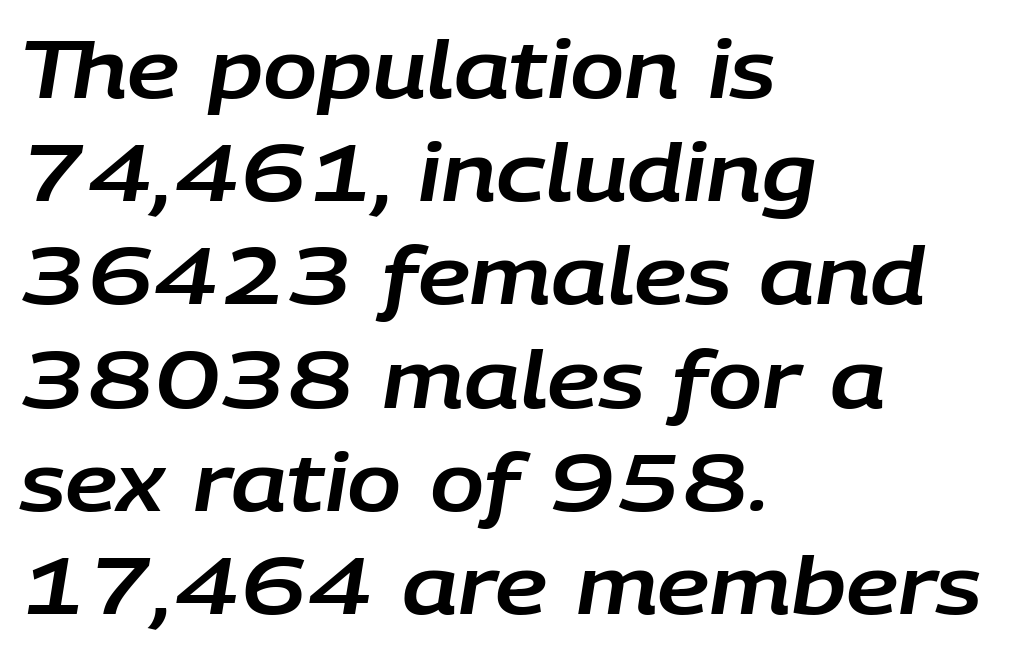
Q: Is the text italic (slanted)? A: Yes, it leans right by about 9 degrees.
Q: Is the text underlined? A: No.
Q: How is the paragraph aligned? A: Left-aligned.
Q: Is the spacing between letters normal or unusually wide? A: Normal.
Q: Is the spacing between lines tight, normal or loose? A: Normal.
Q: Width (condensed, normal, or wide)? A: Normal.
Q: Stroke contrast? A: Low.
Q: x-height? A: Large.
Q: Monospaced? A: No.
